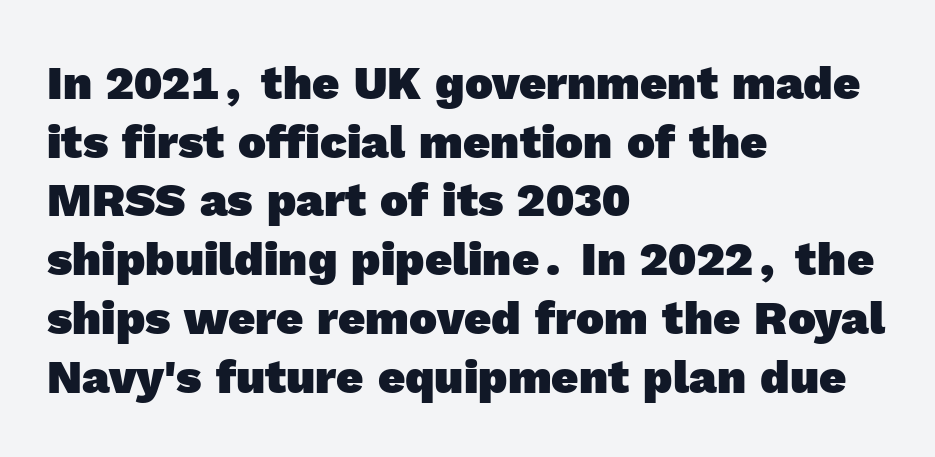
Nope, no serifs anywhere on these letters. You could call the tracking neutral — neither tight nor loose. The designer left line spacing at the default. Its strokes are broad and dark, the hallmark of bold type. Is this a fixed-width face? No — the glyphs have proportional, varying widths.
